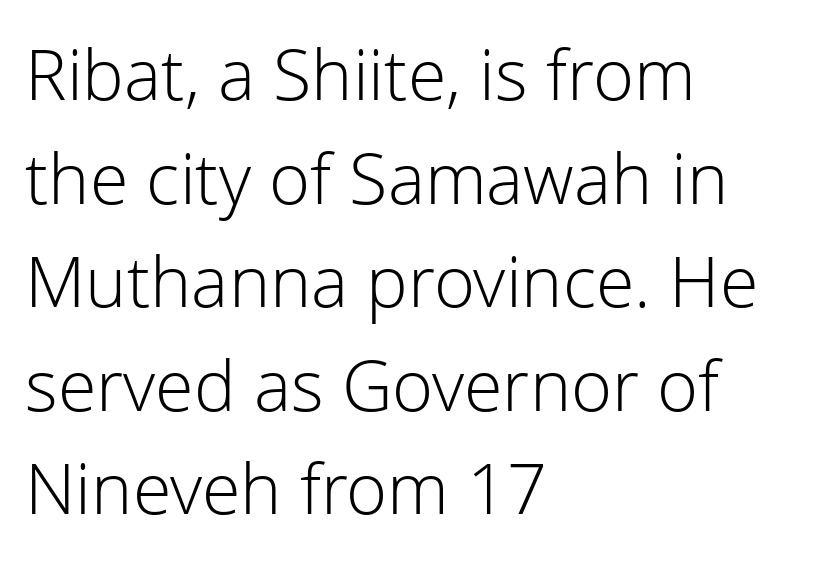
{"serif": "no", "italic": "no", "bold": "no", "weight": "light", "width": "normal", "stroke_contrast": "low", "x_height": "medium", "monospaced": "no", "underline": "no", "align": "left", "line_spacing": "normal", "line_spacing_ratio": 1.48, "letter_spacing": "normal", "letter_spacing_em": 0.0, "glyph_px": 70}
